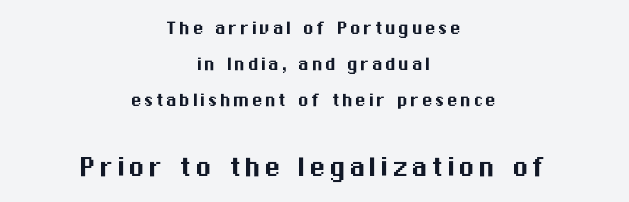
The image shows 33 px sans-serif type, upright; set centered, normal line spacing (1.63x), not underlined; the second (bottom) block is 1.5x larger; medium stroke contrast and a medium x-height.
